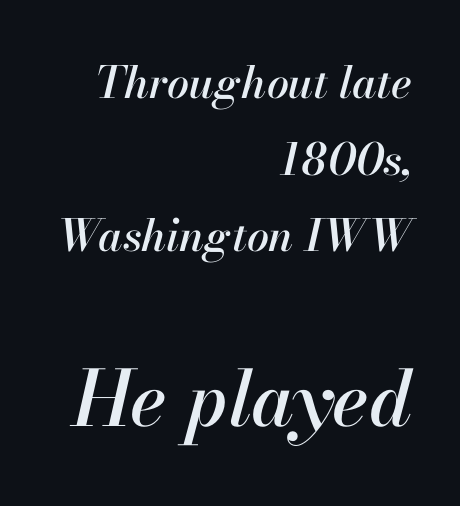
Q: Is the text italic (slanted)? A: Yes, it leans right by about 13 degrees.
Q: Is the text underlined? A: No.
Q: How is the paragraph aligned? A: Right-aligned.
Q: Is the spacing between letters normal or unusually wide? A: Normal.
Q: Which block of text is set in a larger size, the first (top) or the second (bottom)? A: The second (bottom) one.
Q: Width (condensed, normal, or wide)? A: Normal.
Q: Stroke contrast? A: High.
Q: x-height? A: Small.
Q: Monospaced? A: No.
